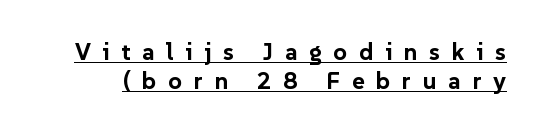
The image shows 24 px bold type, upright; set line spacing 1.2x, unusually wide letter spacing (+0.49 em), underlined.
